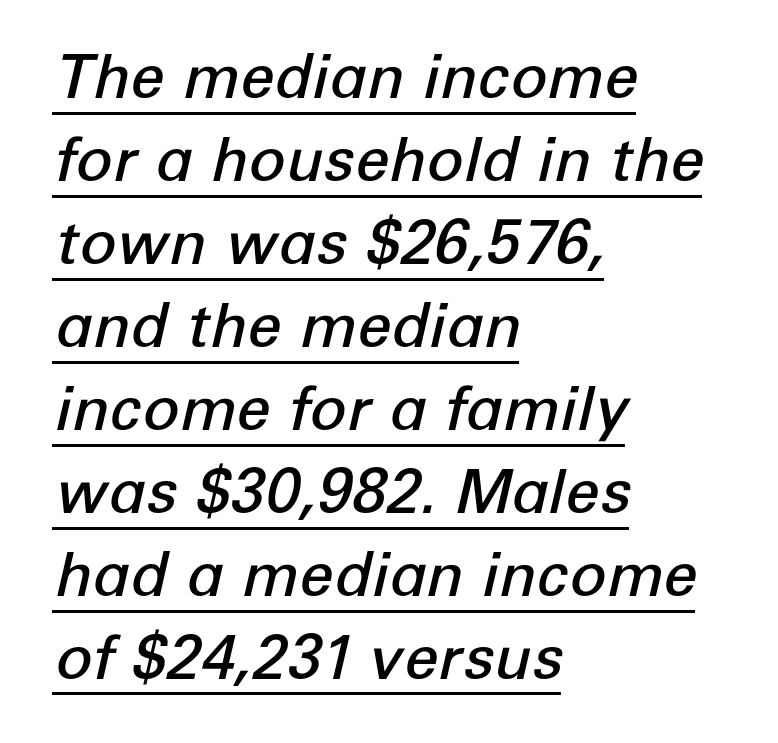
Q: Is the text bold? A: Semi-bold.
Q: Is the text italic (slanted)? A: Yes, it leans right by about 12 degrees.
Q: Is the text underlined? A: Yes.
Q: How is the paragraph aligned? A: Left-aligned.
Q: Is the spacing between letters normal or unusually wide? A: Normal.
Q: Is the spacing between lines tight, normal or loose? A: Normal.
Q: Width (condensed, normal, or wide)? A: Normal.
Q: Stroke contrast? A: Low.
Q: x-height? A: Medium.
Q: Monospaced? A: No.
